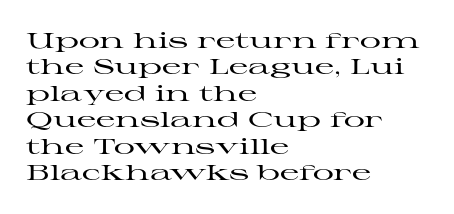
{"italic": "no", "underline": "no", "align": "left", "line_spacing": "normal", "line_spacing_ratio": 1.26, "letter_spacing": "normal", "letter_spacing_em": 0.0, "glyph_px": 21}
